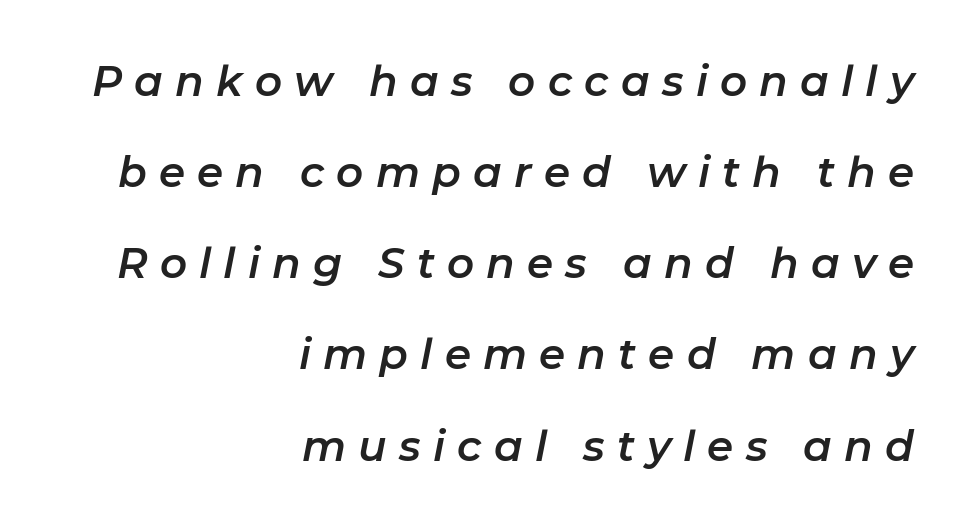
The image shows 42 px text type, italic (leaning right); set right-aligned, loose line spacing (2.17x), unusually wide letter spacing (+0.29 em), not underlined; low stroke contrast and a medium x-height.
